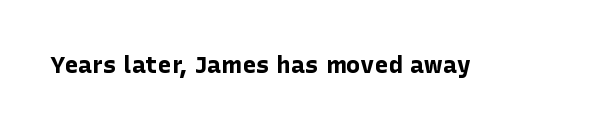
{"italic": "no", "bold": "yes", "underline": "no", "letter_spacing": "normal", "letter_spacing_em": 0.0, "glyph_px": 24}
